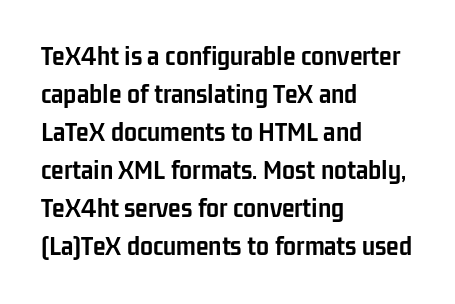
The image shows 29 px semibold, condensed sans-serif type, upright; set left-aligned, normal line spacing (1.31x), normal letter spacing, not underlined; low stroke contrast and a medium x-height.
